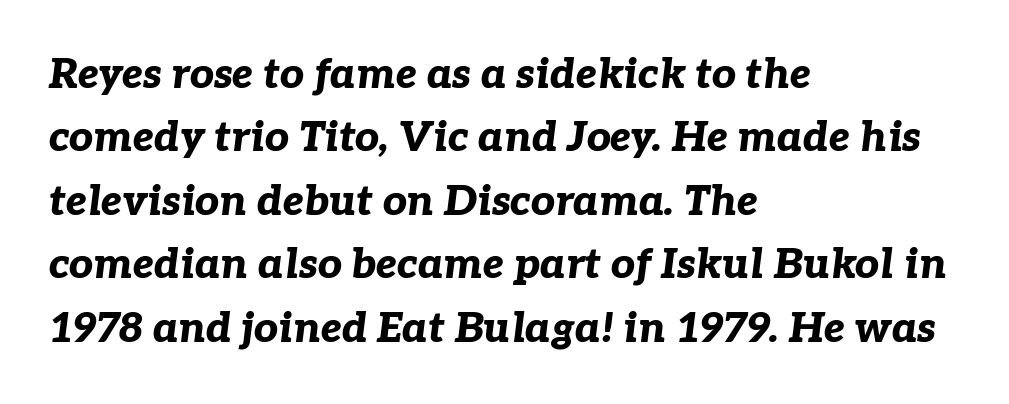
{"italic": "yes", "lean": "right", "slant_degrees": 7, "bold": "yes", "weight": "bold", "width": "normal", "stroke_contrast": "low", "x_height": "medium", "monospaced": "no", "underline": "no", "align": "left", "line_spacing": "normal", "line_spacing_ratio": 1.51, "letter_spacing": "normal", "letter_spacing_em": 0.0, "glyph_px": 42}
